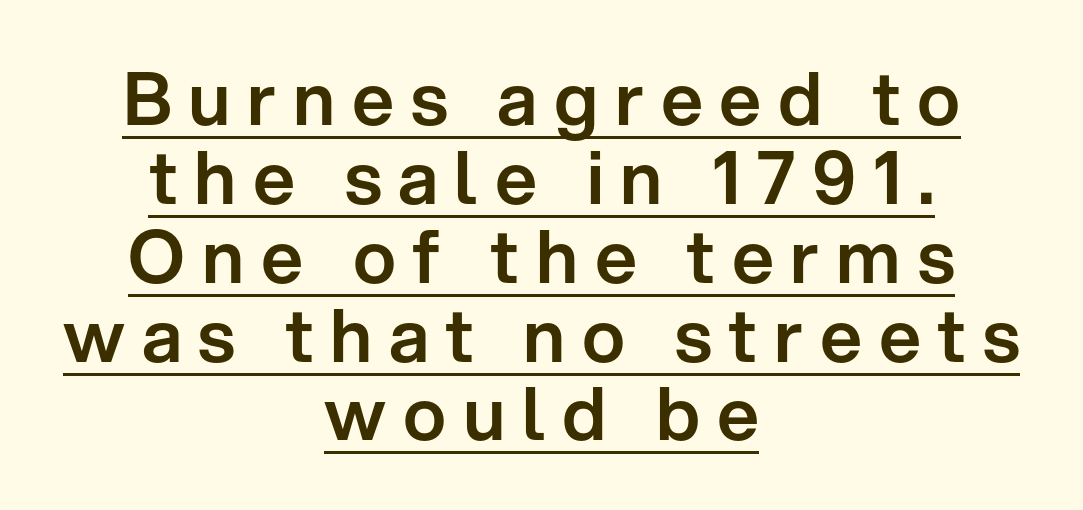
Note: no serifs on the glyphs. The text block is weighted toward neither margin, spreading evenly from the middle. The passage shown is typed in a proportional face where columns would drift. Vertical strokes here are truly vertical.
